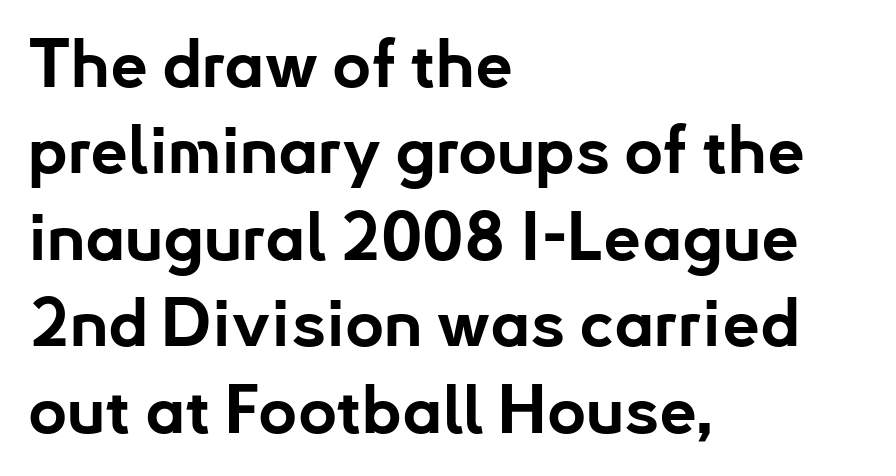
The image shows 67 px bold sans-serif type, upright; set left-aligned, normal line spacing (1.29x), normal letter spacing, not underlined; low stroke contrast and a small x-height.
